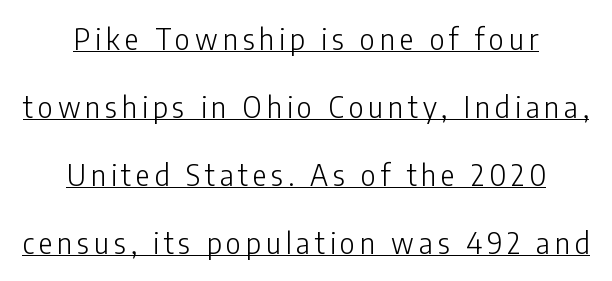
The image shows 29 px light, condensed sans-serif type, upright; set centered, loose line spacing (2.34x), underlined; low stroke contrast and a medium x-height.
